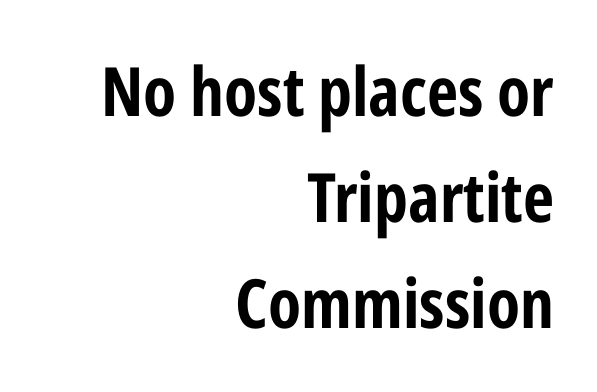
{"serif": "no", "italic": "no", "bold": "yes", "weight": "bold", "width": "condensed", "stroke_contrast": "low", "x_height": "medium", "monospaced": "no", "underline": "no", "align": "right", "line_spacing": "normal", "line_spacing_ratio": 1.56, "letter_spacing": "normal", "letter_spacing_em": 0.0, "glyph_px": 68}
